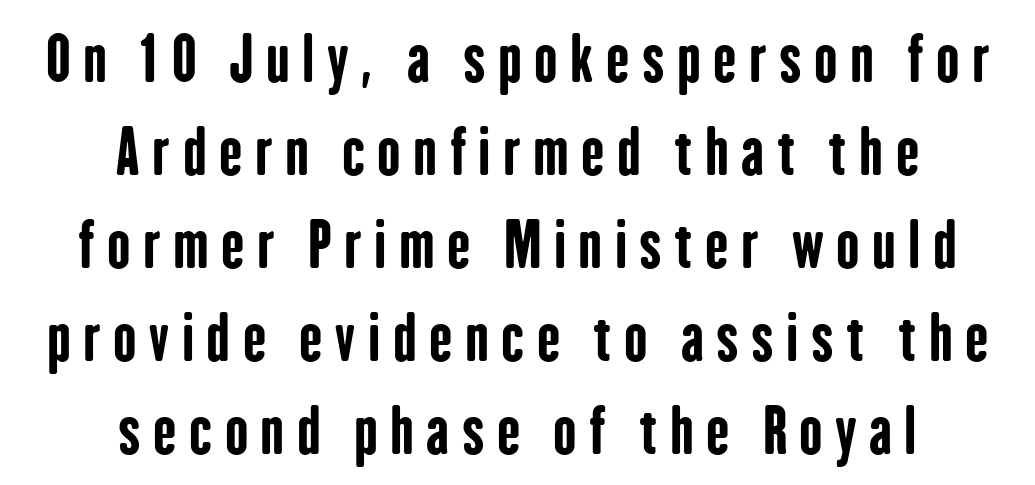
Where is the straight margin? There isn't one; the lines are centered. Pretty heavy lettering here — definitely bold. The gap between lines stays unmarked. Style check: upright.
